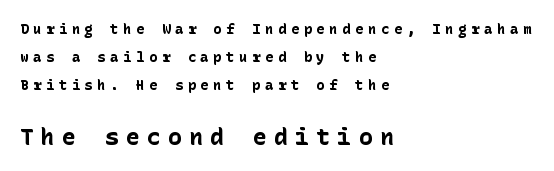
The image shows 23 px bold type, upright; set left-aligned, loose line spacing (2.01x), unusually wide letter spacing (+0.32 em), not underlined; the second (bottom) block is 1.64x larger.
